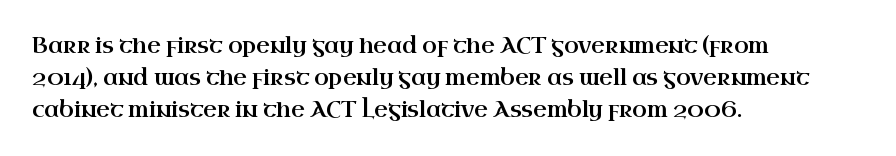
The image shows 21 px text type, upright; set left-aligned, normal line spacing (1.52x), normal letter spacing, not underlined.
